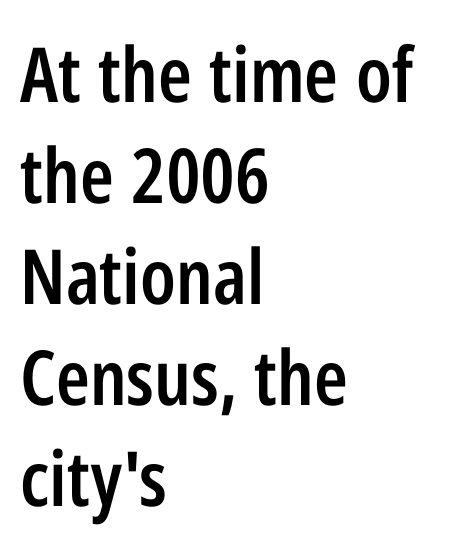
Q: Is the text bold? A: Semi-bold.
Q: Is the text italic (slanted)? A: No, it is upright.
Q: Is the typeface a serif or a sans-serif typeface? A: Sans-serif.
Q: Is the text underlined? A: No.
Q: How is the paragraph aligned? A: Left-aligned.
Q: Is the spacing between letters normal or unusually wide? A: Normal.
Q: Is the spacing between lines tight, normal or loose? A: Normal.
Q: Width (condensed, normal, or wide)? A: Condensed.
Q: Stroke contrast? A: Low.
Q: x-height? A: Medium.
Q: Monospaced? A: No.
